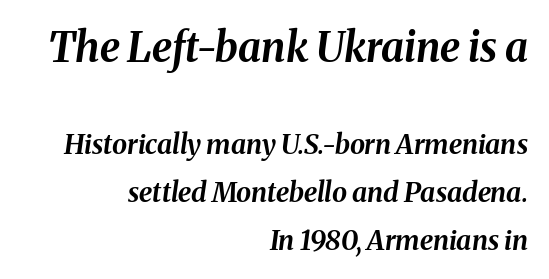
Which chunk is bigger? The first one — the top block dwarfs the bottom. Heavy, bold letterforms. Leftover space on each line is placed entirely before the opening word. Rule under the text: the space is simply empty. Quick note: italic.
